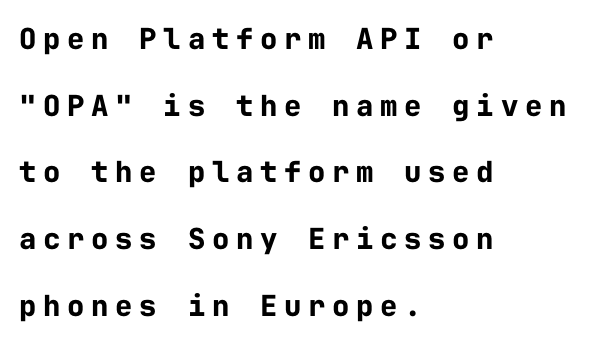
The image shows 29 px bold sans-serif type, upright, monospaced; set left-aligned, loose line spacing (2.3x), unusually wide letter spacing (+0.23 em), not underlined; low stroke contrast and a medium x-height.
